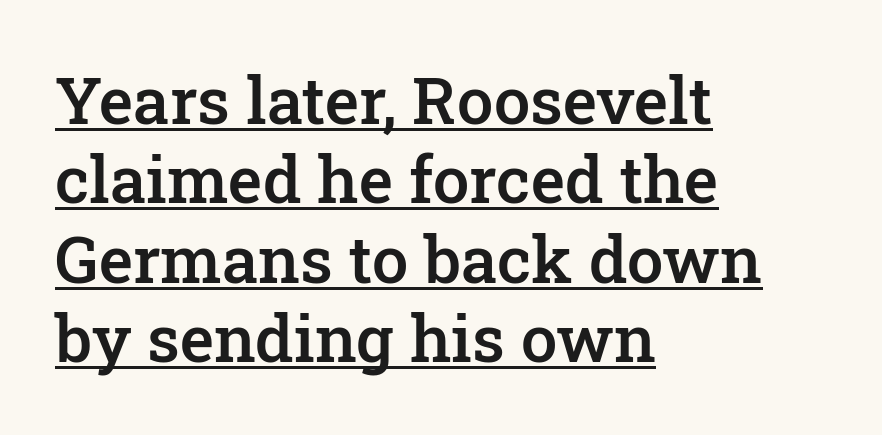
The image shows 65 px semibold serif type, upright; set left-aligned, line spacing 1.22x, normal letter spacing, underlined; low stroke contrast and a medium x-height.
